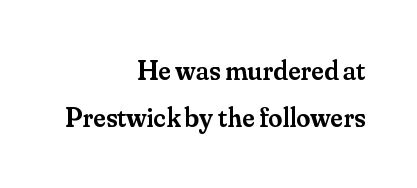
Type style note: has serifs. Think of a printed novel: that variable character pitch is what you see here. The foot of each line stays bare and open. Notice the strokes are somewhat thickened but not fully heavy: this is a semibold.
